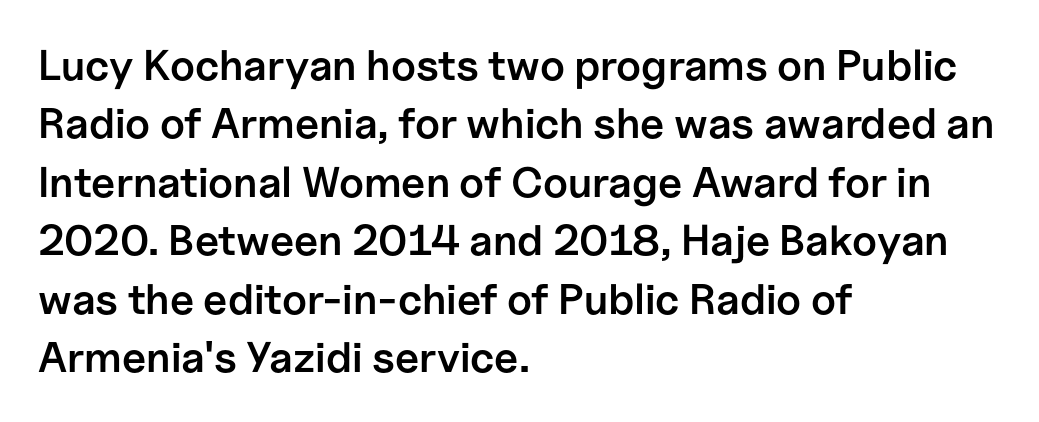
Q: Is the text bold? A: Semi-bold.
Q: Is the text italic (slanted)? A: No, it is upright.
Q: Is the typeface a serif or a sans-serif typeface? A: Sans-serif.
Q: Is the text underlined? A: No.
Q: How is the paragraph aligned? A: Left-aligned.
Q: Is the spacing between letters normal or unusually wide? A: Normal.
Q: Is the spacing between lines tight, normal or loose? A: Normal.
Q: Width (condensed, normal, or wide)? A: Normal.
Q: Stroke contrast? A: Low.
Q: x-height? A: Medium.
Q: Monospaced? A: No.
